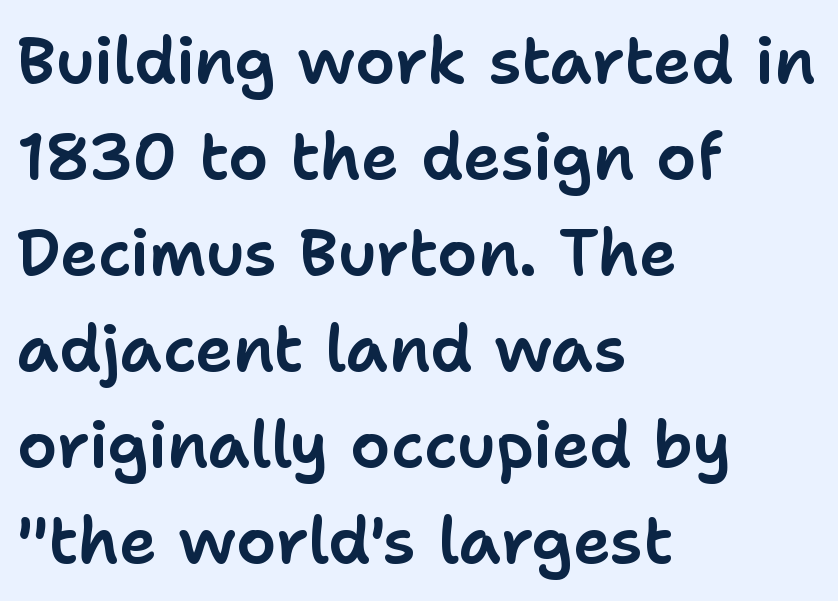
Q: Is the text italic (slanted)? A: No, it is upright.
Q: Is the typeface a serif or a sans-serif typeface? A: Sans-serif.
Q: Is the text underlined? A: No.
Q: How is the paragraph aligned? A: Left-aligned.
Q: Is the spacing between letters normal or unusually wide? A: Normal.
Q: Is the spacing between lines tight, normal or loose? A: Normal.
Q: Width (condensed, normal, or wide)? A: Normal.
Q: Stroke contrast? A: Low.
Q: x-height? A: Medium.
Q: Monospaced? A: No.
